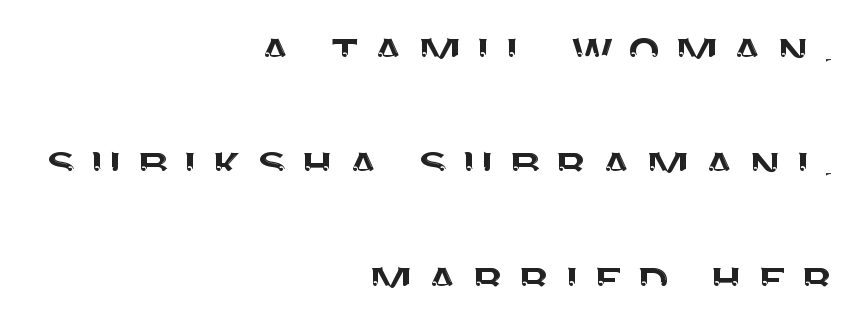
{"serif": "no", "italic": "no", "width": "normal", "stroke_contrast": "medium", "x_height": "large", "monospaced": "no", "underline": "no", "align": "right", "line_spacing": "loose", "line_spacing_ratio": 2.12, "letter_spacing": "wide", "letter_spacing_em": 0.22, "glyph_px": 54}
